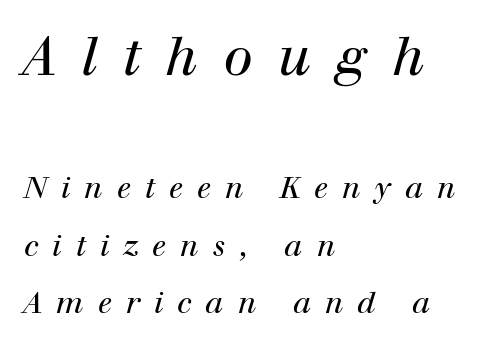
Q: Is the text bold? A: No.
Q: Is the text italic (slanted)? A: Yes, it leans right by about 12 degrees.
Q: Is the typeface a serif or a sans-serif typeface? A: Serif.
Q: Is the text underlined? A: No.
Q: How is the paragraph aligned? A: Left-aligned.
Q: Is the spacing between letters normal or unusually wide? A: Unusually wide.
Q: Is the spacing between lines tight, normal or loose? A: Loose.
Q: Which block of text is set in a larger size, the first (top) or the second (bottom)? A: The first (top) one.
Q: Width (condensed, normal, or wide)? A: Normal.
Q: Stroke contrast? A: High.
Q: x-height? A: Medium.
Q: Monospaced? A: No.
